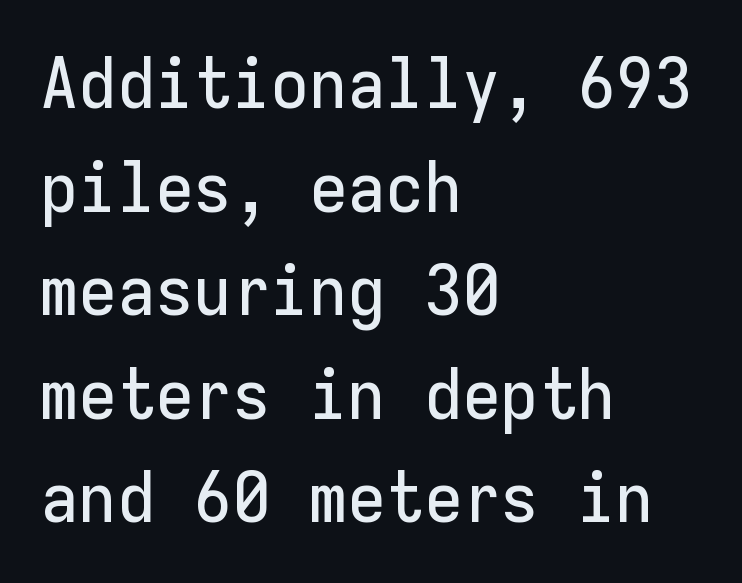
{"serif": "no", "italic": "no", "width": "normal", "stroke_contrast": "low", "x_height": "medium", "monospaced": "yes", "underline": "no", "align": "left", "line_spacing": "normal", "line_spacing_ratio": 1.48, "letter_spacing": "normal", "letter_spacing_em": 0.0, "glyph_px": 70}
